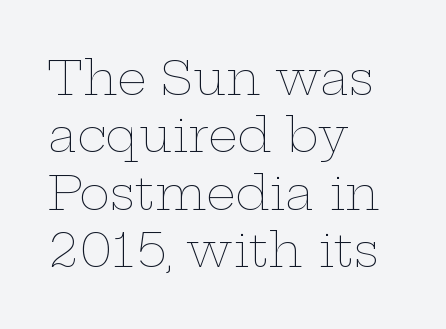
Q: Is the text bold? A: No.
Q: Is the text italic (slanted)? A: No, it is upright.
Q: Is the text underlined? A: No.
Q: How is the paragraph aligned? A: Left-aligned.
Q: Is the spacing between letters normal or unusually wide? A: Normal.
Q: Width (condensed, normal, or wide)? A: Wide.
Q: Stroke contrast? A: Low.
Q: x-height? A: Medium.
Q: Monospaced? A: No.
